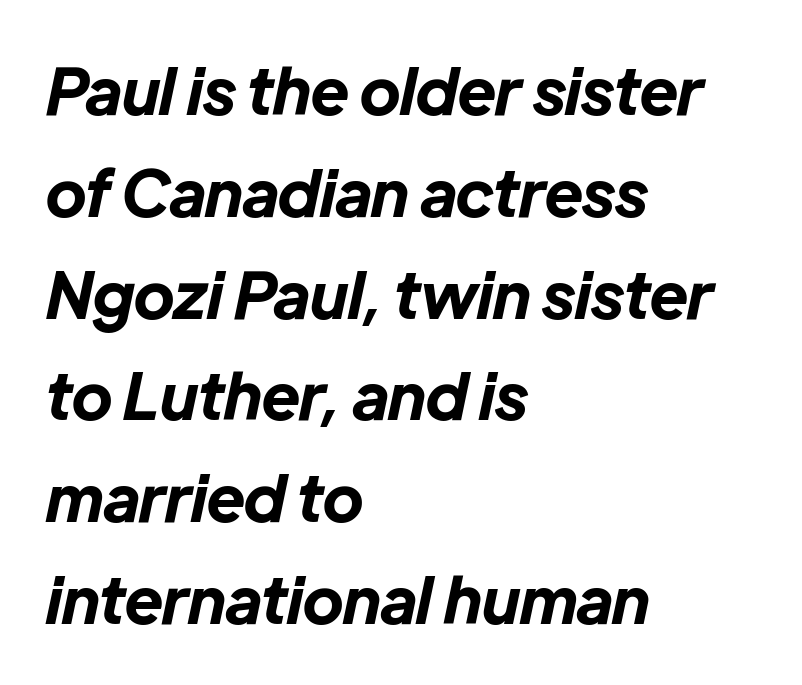
{"italic": "yes", "lean": "right", "slant_degrees": 12, "bold": "yes", "weight": "bold", "width": "normal", "stroke_contrast": "low", "x_height": "medium", "monospaced": "no", "underline": "no", "align": "left", "line_spacing": "normal", "line_spacing_ratio": 1.59, "letter_spacing": "normal", "letter_spacing_em": 0.0, "glyph_px": 64}
